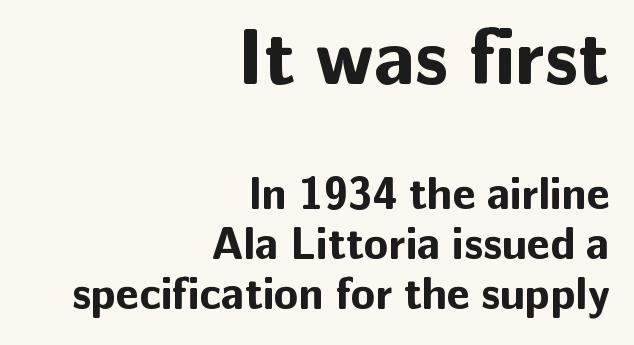
{"serif": "no", "italic": "no", "bold": "yes", "weight": "bold", "width": "normal", "stroke_contrast": "low", "x_height": "medium", "monospaced": "no", "underline": "no", "align": "right", "line_spacing": "tight", "line_spacing_ratio": 1.11, "letter_spacing": "normal", "letter_spacing_em": 0.0, "larger_block": "first", "size_ratio": 1.76, "glyph_px": 79}
